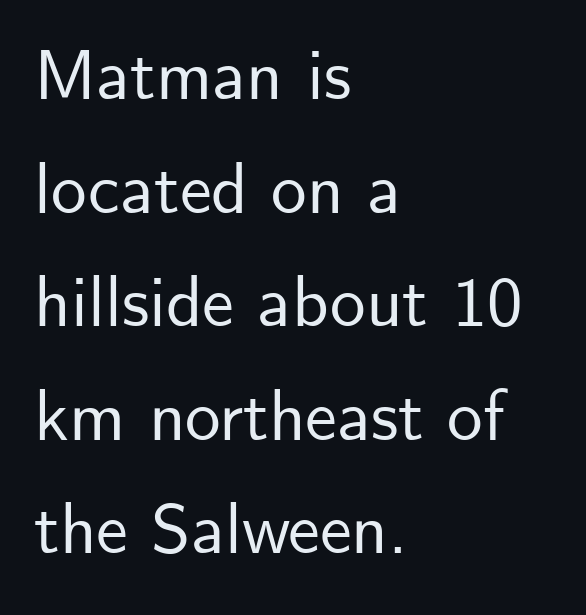
{"serif": "no", "italic": "no", "width": "normal", "stroke_contrast": "low", "x_height": "small", "monospaced": "no", "underline": "no", "align": "left", "line_spacing": "normal", "line_spacing_ratio": 1.6, "letter_spacing": "normal", "letter_spacing_em": 0.0, "glyph_px": 71}
